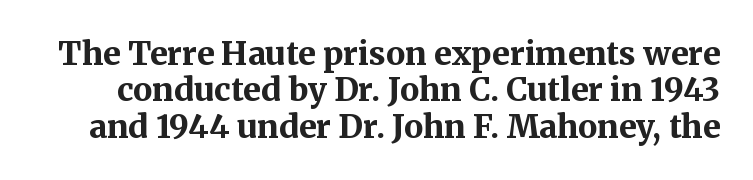
{"serif": "yes", "italic": "no", "bold": "yes", "weight": "bold", "width": "normal", "stroke_contrast": "medium", "x_height": "medium", "monospaced": "no", "underline": "no", "line_spacing": "tight", "line_spacing_ratio": 1.14, "letter_spacing": "normal", "letter_spacing_em": 0.0, "glyph_px": 32}
